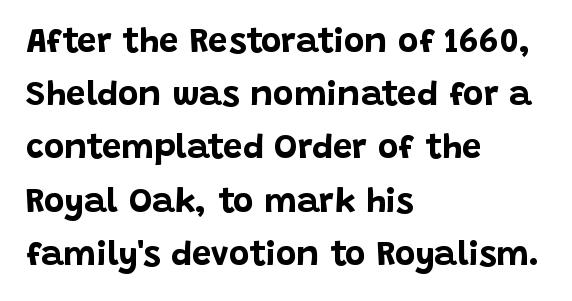
As a designer I'd log this as weight 700, bold. Vertically, the passage feels balanced, rows spaced as you'd expect. Typographically, this falls in the sans-serif category. Do the characters align in a grid? No, the font is proportional. If you drew a ruler down the left edge, every line would touch it. Letters rest on an invisible, unmarked baseline.
